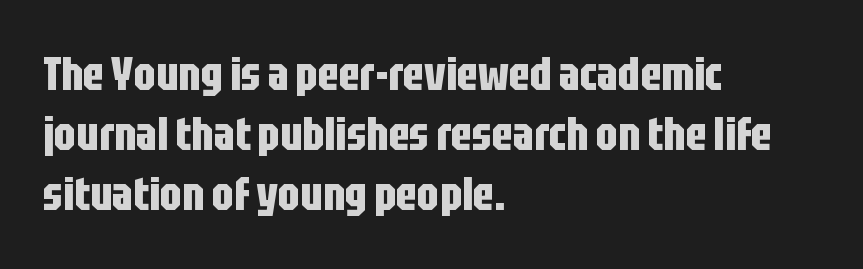
The image shows 47 px bold, condensed sans-serif type, upright; set left-aligned, normal line spacing (1.28x), normal letter spacing, not underlined; low stroke contrast and a large x-height.
